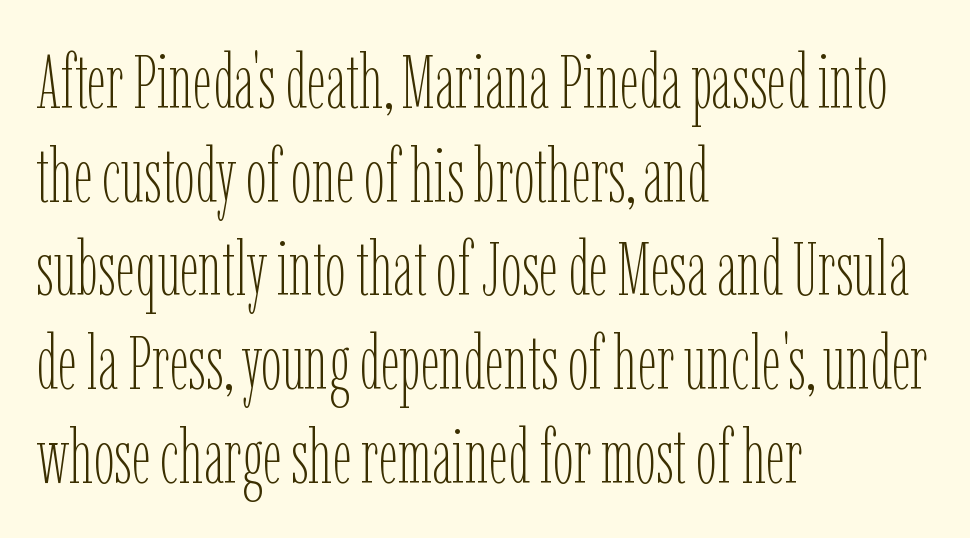
The image shows 75 px thin, condensed type, upright; set left-aligned, normal line spacing (1.25x), normal letter spacing, not underlined; low stroke contrast and a medium x-height.
